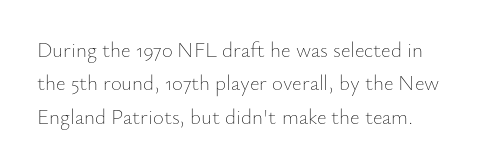
How would I describe the line gaps? Plain and ordinary. Weight: in the light-to-regular range. The type is set solid horizontally, with unmodified tracking. The lines are quadded left.
